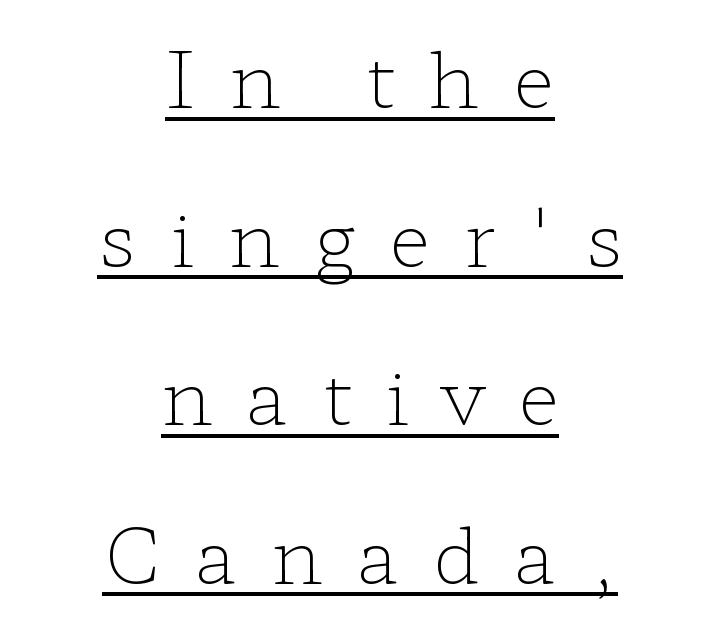
{"serif": "yes", "italic": "no", "bold": "no", "weight": "light", "width": "wide", "stroke_contrast": "low", "x_height": "medium", "monospaced": "no", "underline": "yes", "align": "center", "line_spacing": "loose", "line_spacing_ratio": 2.06, "letter_spacing": "wide", "letter_spacing_em": 0.44, "glyph_px": 77}
